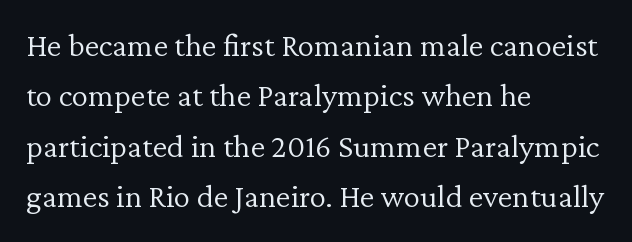
The image shows 33 px light serif type, upright; set left-aligned, normal line spacing (1.53x), normal letter spacing, not underlined; low stroke contrast and a medium x-height.
